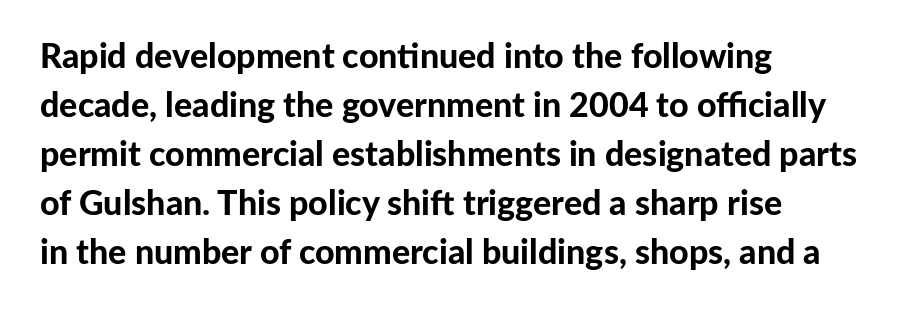
The image shows 34 px bold sans-serif type, upright; set left-aligned, normal line spacing (1.44x), normal letter spacing, not underlined; low stroke contrast and a medium x-height.
